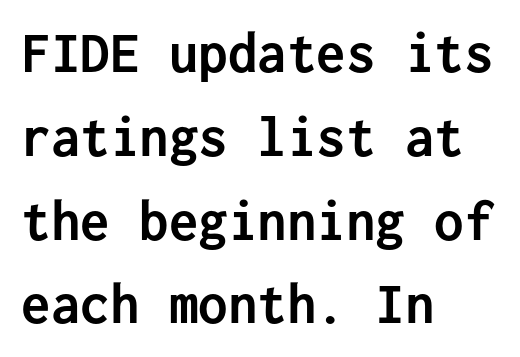
Here the glyphs are tracked normally, forming tight word shapes. The passage shown is typeset with a sans-serif family. Posture: vertical. One-word summary of the alignment: left.
